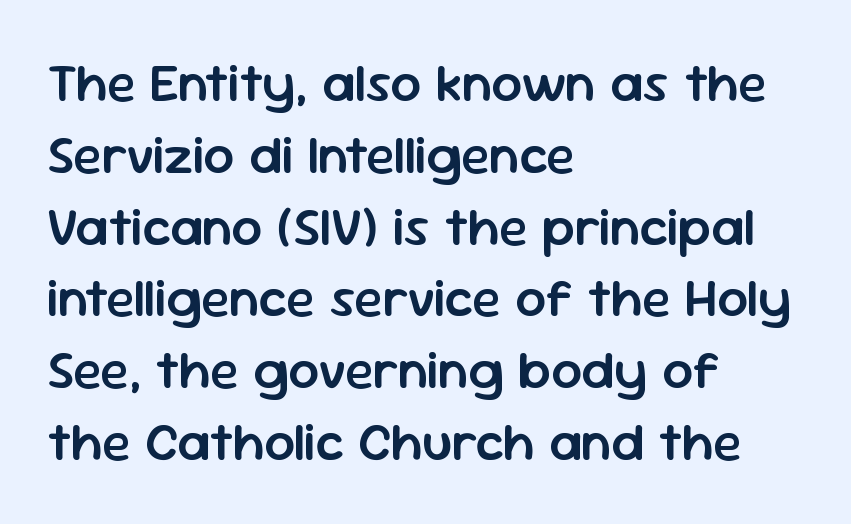
Q: Is the text bold? A: Semi-bold.
Q: Is the text italic (slanted)? A: No, it is upright.
Q: Is the typeface a serif or a sans-serif typeface? A: Sans-serif.
Q: Is the text underlined? A: No.
Q: How is the paragraph aligned? A: Left-aligned.
Q: Is the spacing between letters normal or unusually wide? A: Normal.
Q: Is the spacing between lines tight, normal or loose? A: Normal.
Q: Width (condensed, normal, or wide)? A: Normal.
Q: Stroke contrast? A: Low.
Q: x-height? A: Medium.
Q: Monospaced? A: No.
